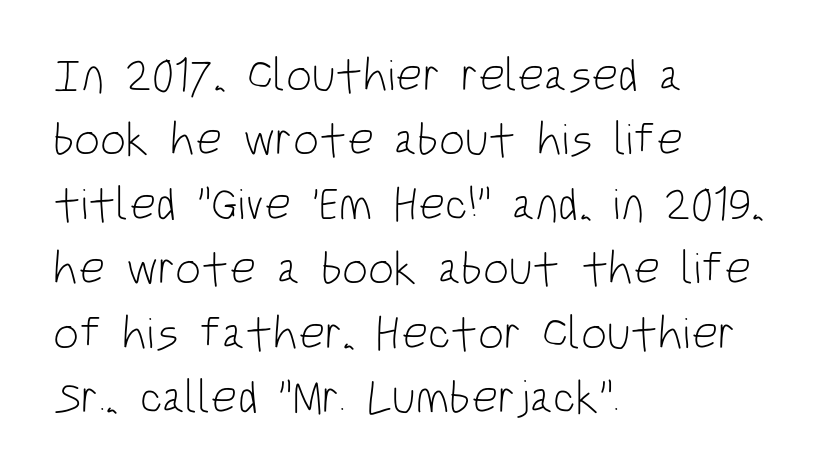
The image shows 46 px light, condensed sans-serif type, upright; set left-aligned, normal line spacing (1.4x), normal letter spacing, not underlined; low stroke contrast and a large x-height.
